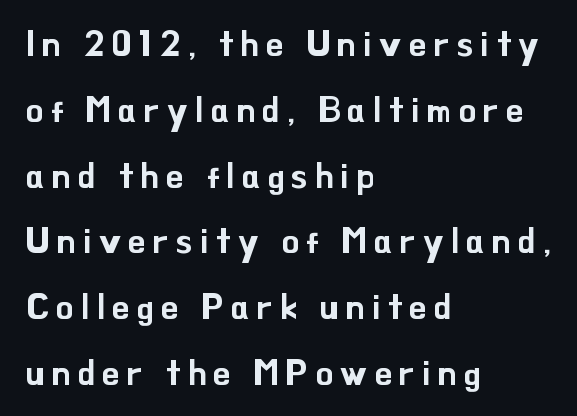
{"serif": "no", "italic": "no", "width": "normal", "stroke_contrast": "low", "x_height": "small", "monospaced": "no", "underline": "no", "align": "left", "line_spacing_ratio": 1.88, "letter_spacing": "wide", "letter_spacing_em": 0.21, "glyph_px": 35}
